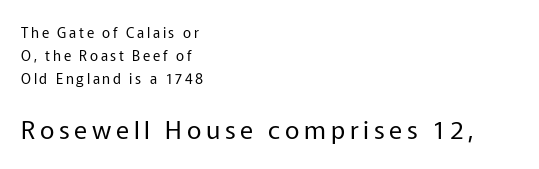
The image shows 25 px text type, upright; set left-aligned, normal line spacing (1.65x), not underlined; the second (bottom) block is 1.79x larger.
